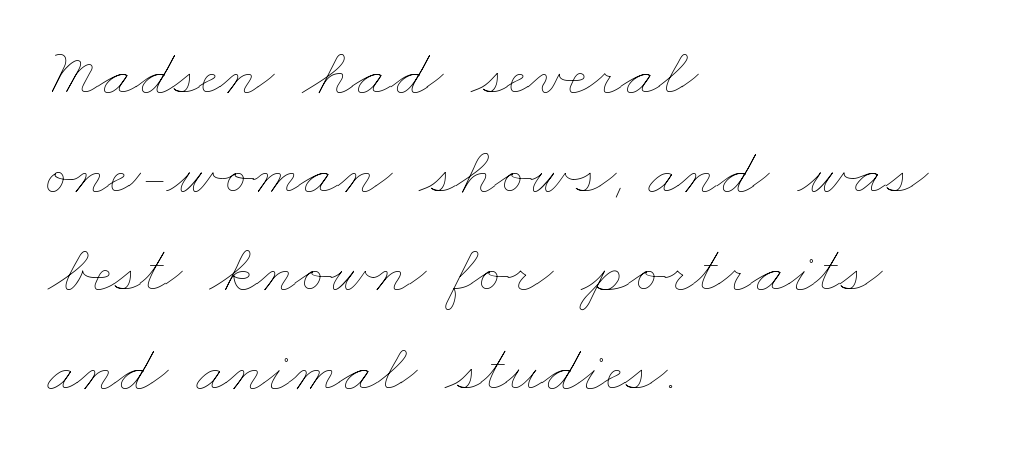
Every row of glyphs begins at an identical x-position on the left. The gap between lines stays unmarked. The letters sit at their default tracking, neither squeezed nor spread. Proportional: the letters do not fall into vertical columns.
